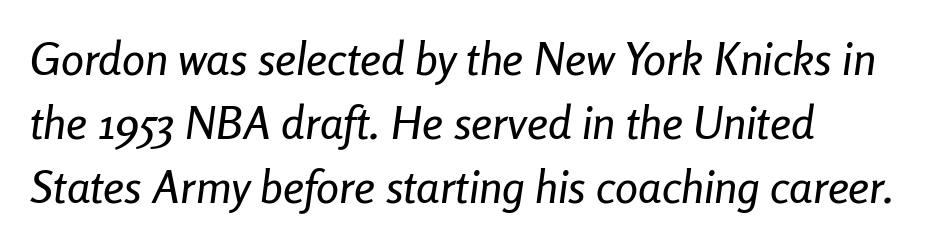
The image shows 46 px condensed type, italic (leaning right); set left-aligned, normal line spacing (1.39x), normal letter spacing, not underlined; low stroke contrast and a medium x-height.
